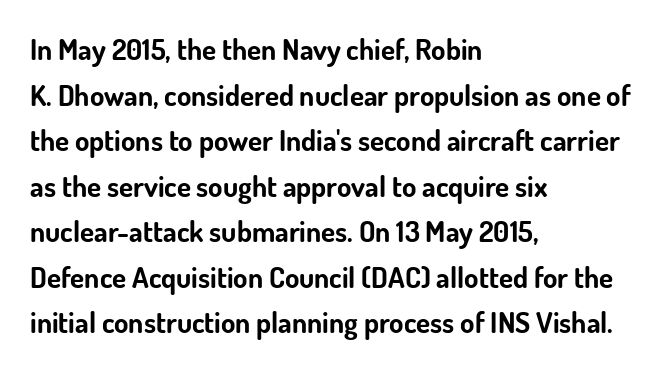
Q: Is the text bold? A: Yes.
Q: Is the text italic (slanted)? A: No, it is upright.
Q: Is the typeface a serif or a sans-serif typeface? A: Sans-serif.
Q: Is the text underlined? A: No.
Q: How is the paragraph aligned? A: Left-aligned.
Q: Is the spacing between letters normal or unusually wide? A: Normal.
Q: Is the spacing between lines tight, normal or loose? A: Normal.
Q: Width (condensed, normal, or wide)? A: Normal.
Q: Stroke contrast? A: Low.
Q: x-height? A: Small.
Q: Monospaced? A: No.
